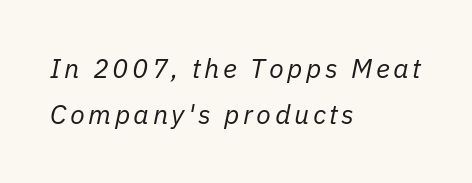
The image shows 27 px text type, italic (leaning right); set left-aligned, line spacing 1.72x, not underlined.
